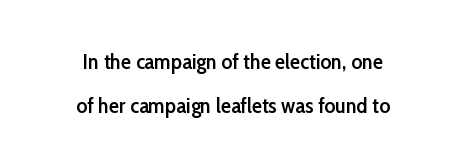
{"italic": "no", "bold": "semi", "underline": "no", "align": "center", "line_spacing": "loose", "line_spacing_ratio": 2.11, "letter_spacing": "normal", "letter_spacing_em": 0.0, "glyph_px": 21}
